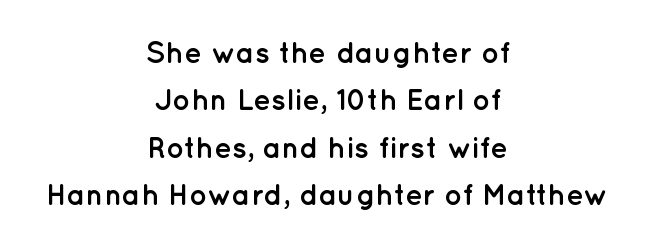
The image shows 30 px semibold sans-serif type, upright; set centered, normal line spacing (1.58x), normal letter spacing, not underlined; low stroke contrast and a medium x-height.
